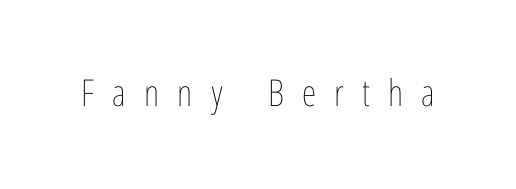
Q: Is the text bold? A: No.
Q: Is the text italic (slanted)? A: No, it is upright.
Q: Is the text underlined? A: No.
Q: Is the spacing between letters normal or unusually wide? A: Unusually wide.
Q: Width (condensed, normal, or wide)? A: Condensed.
Q: Stroke contrast? A: Low.
Q: x-height? A: Medium.
Q: Monospaced? A: No.
